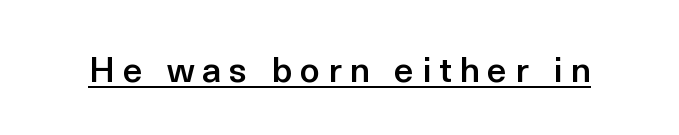
{"serif": "no", "italic": "no", "bold": "semi", "weight": "semibold", "width": "normal", "x_height": "medium", "monospaced": "no", "underline": "yes", "letter_spacing": "wide", "letter_spacing_em": 0.23, "glyph_px": 35}
